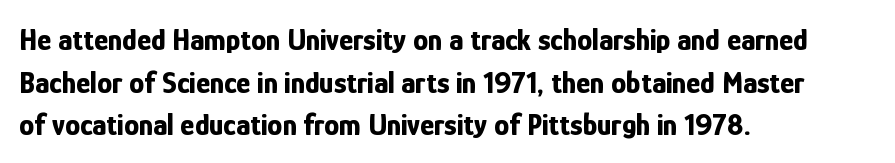
{"serif": "no", "italic": "no", "bold": "yes", "weight": "bold", "width": "condensed", "stroke_contrast": "low", "x_height": "medium", "monospaced": "no", "underline": "no", "align": "left", "line_spacing": "normal", "line_spacing_ratio": 1.42, "letter_spacing": "normal", "letter_spacing_em": 0.0, "glyph_px": 30}
